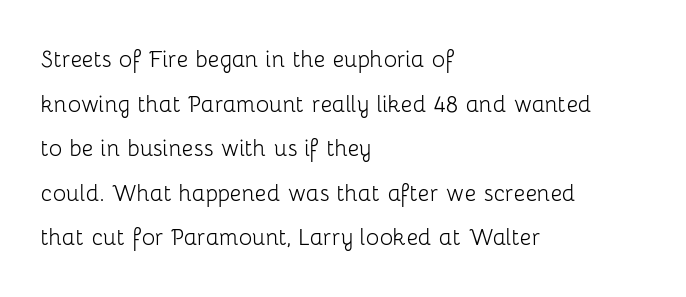
The image shows 28 px light sans-serif type, upright; set left-aligned, normal line spacing (1.59x), normal letter spacing, not underlined; low stroke contrast and a medium x-height.
